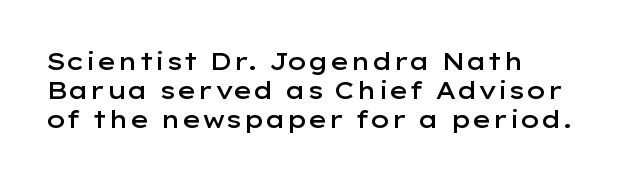
A fair bit of extra ink — the face is semibold, not bold. Reading down the block, your eye returns to a fixed left position each line. Style check: upright. Compared with typical body copy, the letter spacing here is the same. The passage shown is not underscored anywhere.
